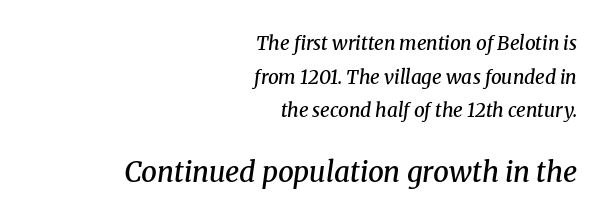
Q: Is the text bold? A: Semi-bold.
Q: Is the text italic (slanted)? A: Yes, it leans right by about 8 degrees.
Q: Is the typeface a serif or a sans-serif typeface? A: Serif.
Q: Is the text underlined? A: No.
Q: How is the paragraph aligned? A: Right-aligned.
Q: Is the spacing between letters normal or unusually wide? A: Normal.
Q: Which block of text is set in a larger size, the first (top) or the second (bottom)? A: The second (bottom) one.
Q: Width (condensed, normal, or wide)? A: Normal.
Q: Stroke contrast? A: Medium.
Q: x-height? A: Medium.
Q: Monospaced? A: No.
